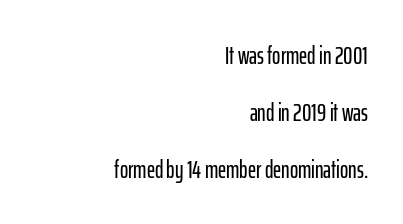
The image shows 25 px text type, upright; set right-aligned, loose line spacing (2.28x), normal letter spacing, not underlined.
